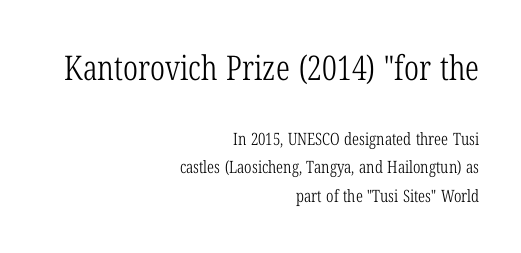
Stems and bowls with no extra thickness — not bold. The typography opts for an upright posture over an oblique one. The characters display serif detailing at their extremities. Top chunk: large. Bottom chunk: small. Students, note that the glyphs here touch the page at normal intervals.
